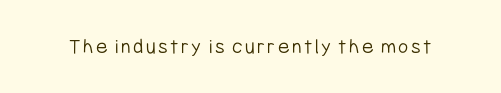
{"italic": "no", "bold": "no", "underline": "no", "glyph_px": 22}
